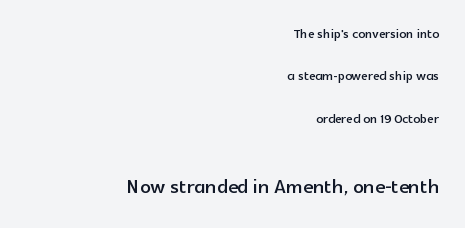
Students, observe: this is what heavily led, spacious text looks like. Short note: letters normally spaced. Is the block centered? No — it sits flush against the right margin. Bare-footed words on every line. The designer gave the closing block more size than the opening block. This is the regular roman posture of the typeface.
